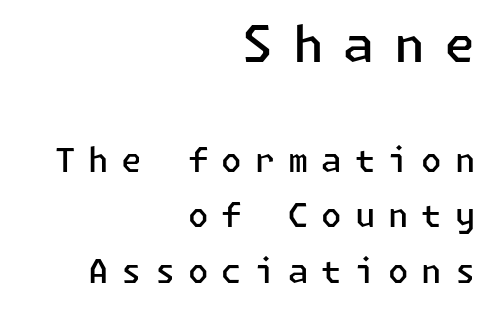
{"serif": "no", "italic": "no", "bold": "semi", "weight": "semibold", "width": "normal", "stroke_contrast": "low", "x_height": "medium", "underline": "no", "align": "right", "line_spacing": "normal", "line_spacing_ratio": 1.68, "letter_spacing": "wide", "letter_spacing_em": 0.39, "larger_block": "first", "size_ratio": 1.52, "glyph_px": 50}
